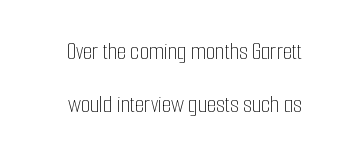
No heavy texture on the line: the type isn't bold. Horizontal bands of white between lines are thick stripes. Lines of text with bare space underneath. Short note: letters normally spaced.
